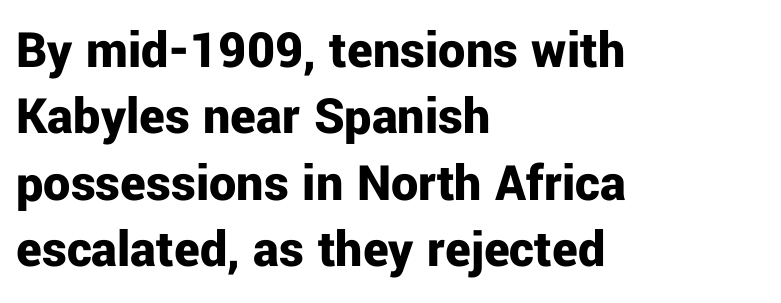
The image shows 54 px bold sans-serif type, upright; set left-aligned, line spacing 1.23x, normal letter spacing, not underlined; low stroke contrast and a medium x-height.
